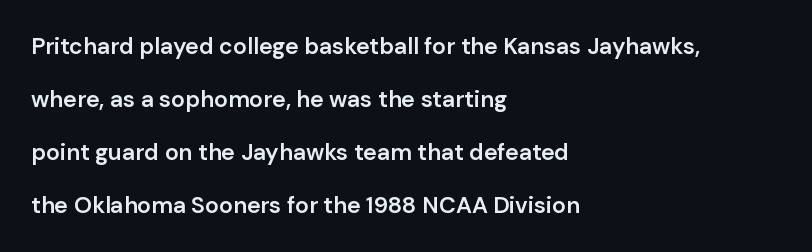
The image shows 23 px text type, upright; set left-aligned, loose line spacing (2.3x), normal letter spacing, not underlined.
